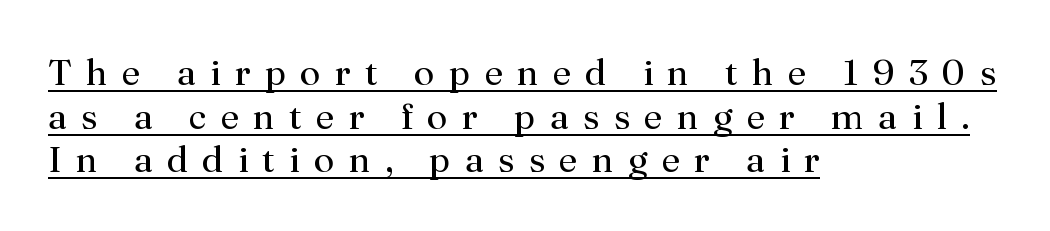
{"serif": "yes", "italic": "no", "bold": "no", "weight": "regular", "width": "normal", "stroke_contrast": "medium", "x_height": "small", "monospaced": "no", "underline": "yes", "align": "left", "line_spacing_ratio": 1.18, "letter_spacing": "wide", "letter_spacing_em": 0.39, "glyph_px": 37}
